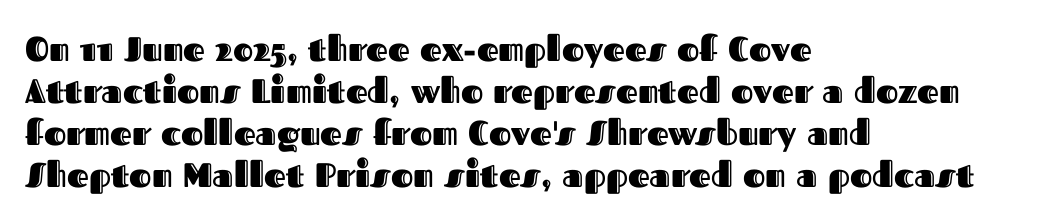
Q: Is the text italic (slanted)? A: No, it is upright.
Q: Is the text underlined? A: No.
Q: How is the paragraph aligned? A: Left-aligned.
Q: Is the spacing between letters normal or unusually wide? A: Normal.
Q: Width (condensed, normal, or wide)? A: Normal.
Q: x-height? A: Medium.
Q: Monospaced? A: No.
